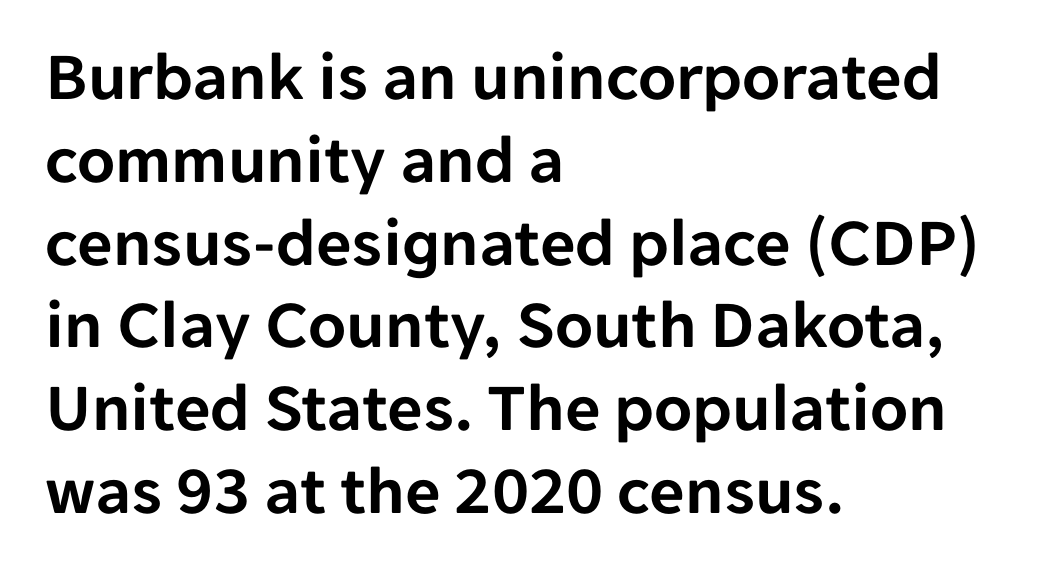
The image shows 69 px sans-serif type, upright; set left-aligned, line spacing 1.2x, normal letter spacing, not underlined; low stroke contrast and a medium x-height.
